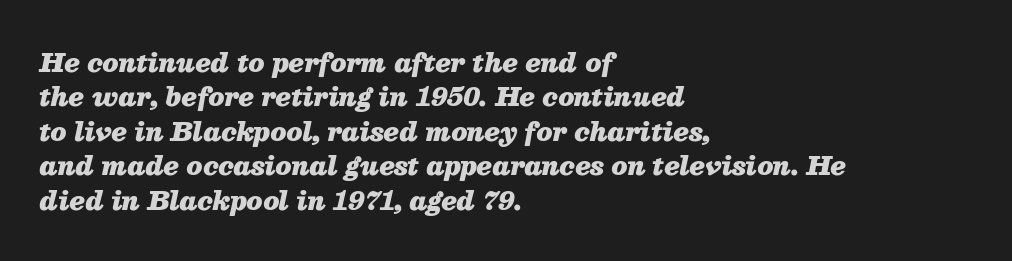
The rendering uses a moderate line-height, typical for paragraphs. In terms of posture, this sample is oblique. The zone under the glyphs is completely vacant. The passage is arranged the way most books set body copy — flush left. Heavy, bold letterforms.
